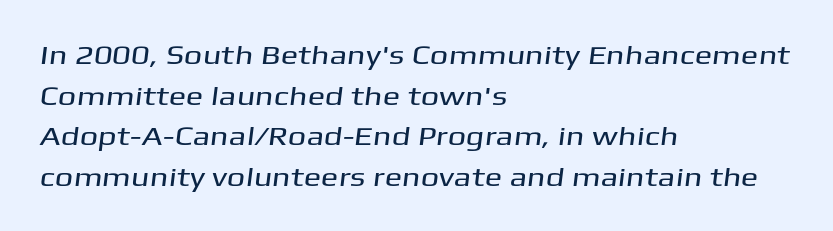
The letterforms sit shoulder to shoulder at normal distance. Successive baselines arrive at the customary interval. Beneath every word, the page is bare. The lines in this sample share a left origin and differ only in where they stop.
